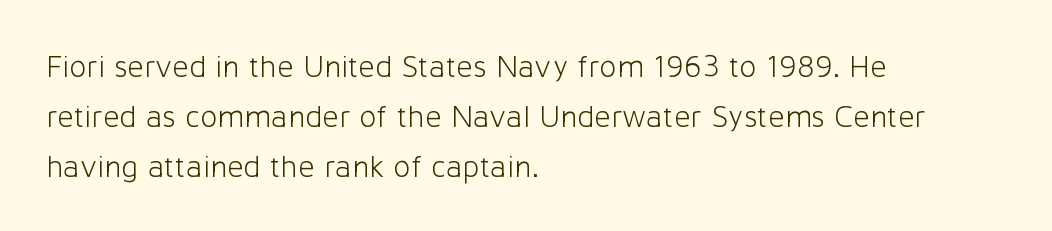
Q: Is the text bold? A: No.
Q: Is the text italic (slanted)? A: No, it is upright.
Q: Is the typeface a serif or a sans-serif typeface? A: Sans-serif.
Q: Is the text underlined? A: No.
Q: How is the paragraph aligned? A: Left-aligned.
Q: Is the spacing between letters normal or unusually wide? A: Normal.
Q: Is the spacing between lines tight, normal or loose? A: Normal.
Q: Width (condensed, normal, or wide)? A: Normal.
Q: Stroke contrast? A: Low.
Q: x-height? A: Medium.
Q: Monospaced? A: No.
